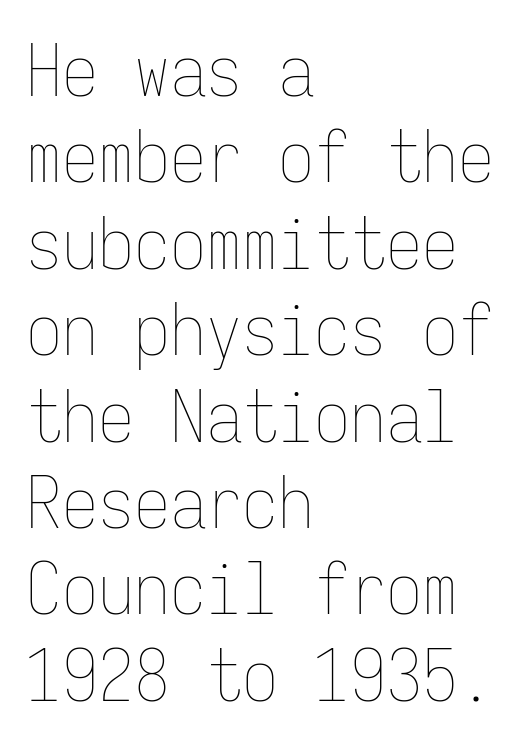
The image shows 72 px thin, condensed type, upright, monospaced; set left-aligned, line spacing 1.2x, normal letter spacing, not underlined; low stroke contrast and a medium x-height.
